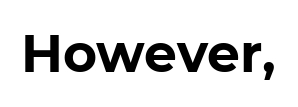
{"serif": "no", "italic": "no", "bold": "yes", "weight": "bold", "width": "normal", "stroke_contrast": "low", "x_height": "medium", "monospaced": "no", "underline": "no", "letter_spacing": "normal", "letter_spacing_em": 0.0, "glyph_px": 52}
